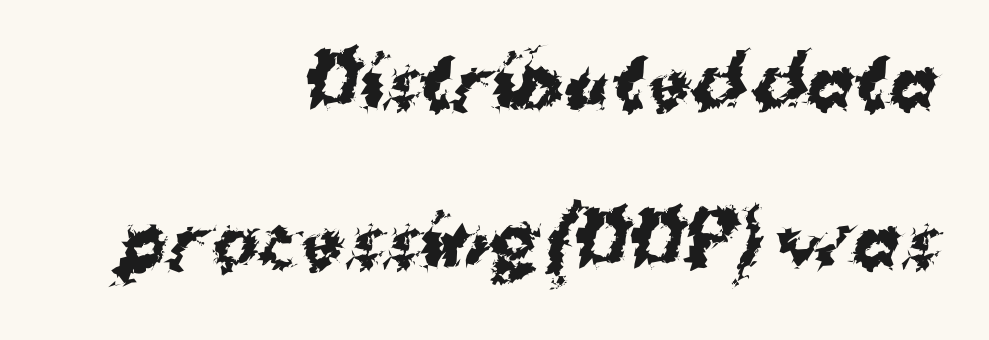
The face used here has the dense, thick strokes of a bold. Look at the tracking — it's just the regular setting, nothing added. In terms of leading, this rendering errs on the spacious side. Compared with a flush-left layout, this one pins lines to the opposite, right side. The zone under the glyphs is completely vacant.
